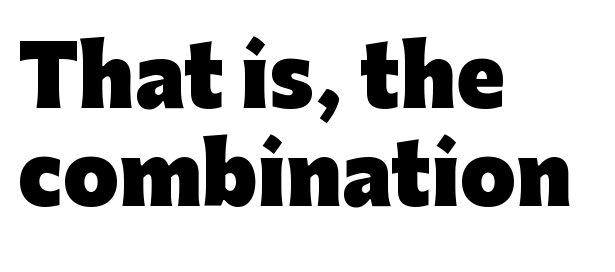
The image shows 80 px heavy sans-serif type, upright; set left-aligned, line spacing 1.23x, normal letter spacing, not underlined; low stroke contrast and a medium x-height.
